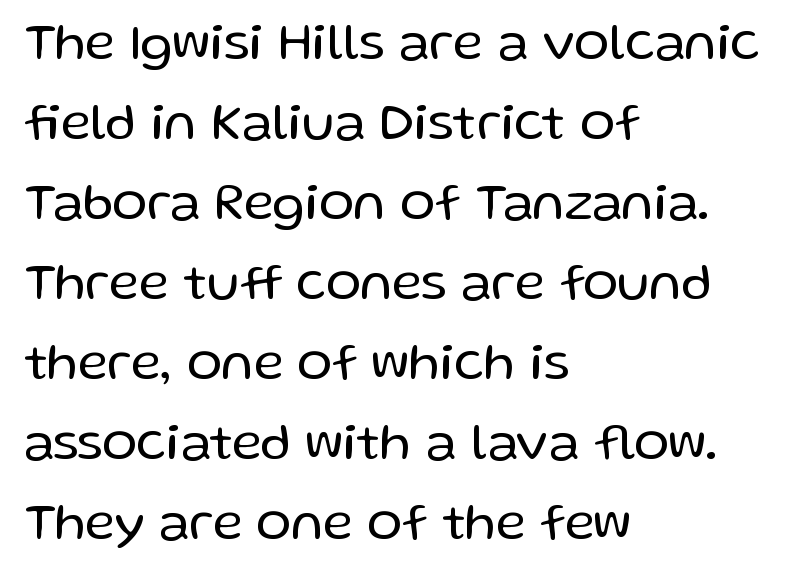
The image shows 52 px regular-weight sans-serif type, upright; set left-aligned, normal line spacing (1.54x), normal letter spacing, not underlined; low stroke contrast and a medium x-height.
